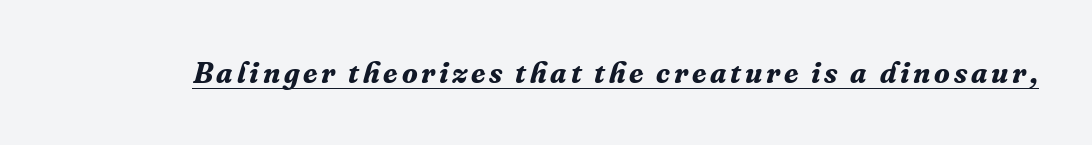
When letters slant like this, we call the style italic. Strong, thick strokes mark this as bold type. The rendering shows small feet on the letterforms — a serif design. Think of a printed novel: that variable character pitch is what you see here.
